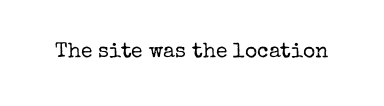
The image shows 21 px text type, upright; set normal letter spacing, not underlined.
